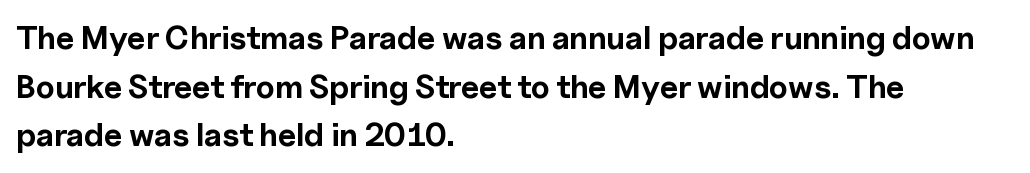
{"serif": "no", "italic": "no", "bold": "yes", "weight": "bold", "width": "normal", "x_height": "medium", "monospaced": "no", "underline": "no", "align": "left", "line_spacing": "normal", "line_spacing_ratio": 1.52, "letter_spacing": "normal", "letter_spacing_em": 0.0, "glyph_px": 32}
